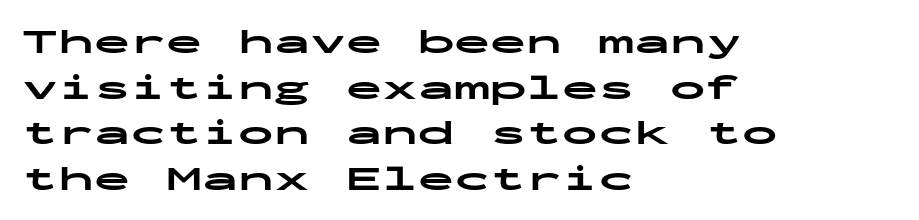
{"serif": "no", "italic": "no", "bold": "yes", "weight": "bold", "width": "wide", "stroke_contrast": "low", "x_height": "medium", "monospaced": "yes", "underline": "no", "align": "left", "line_spacing": "normal", "line_spacing_ratio": 1.27, "letter_spacing": "normal", "letter_spacing_em": 0.0, "glyph_px": 36}
